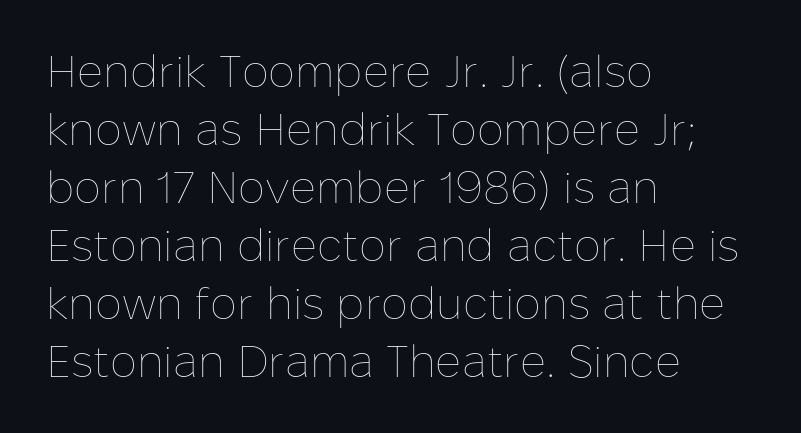
The image shows 45 px thin type, upright; set left-aligned, normal line spacing (1.29x), normal letter spacing, not underlined; low stroke contrast and a medium x-height.
